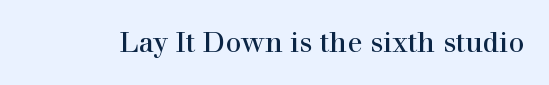
{"serif": "yes", "italic": "no", "bold": "no", "weight": "regular", "width": "normal", "stroke_contrast": "high", "x_height": "medium", "monospaced": "no", "underline": "no", "letter_spacing": "normal", "letter_spacing_em": 0.0, "glyph_px": 28}
